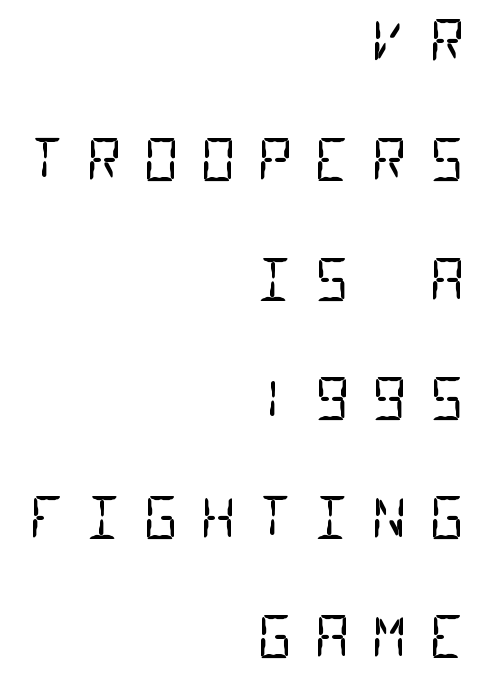
Looks like terminal output: every glyph gets an equal slot. Underline: absent. Rows of type keep a wide berth in the vertical direction. Stroke terminals: plain, sans-serif. Layout note: lines flush right. No letter is thick-stroked: the sample isn't bold.
